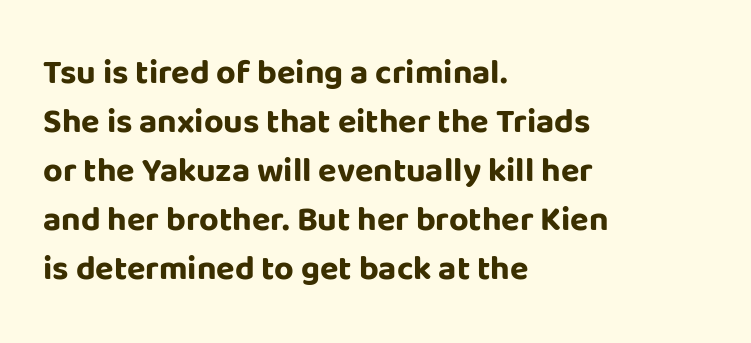
Characters remain perfectly vertical along every line. These lines keep a tight, regular rhythm from letter to letter. Character widths vary here, with narrow letters taking less room than wide ones. Where is the straight margin? On the left.
